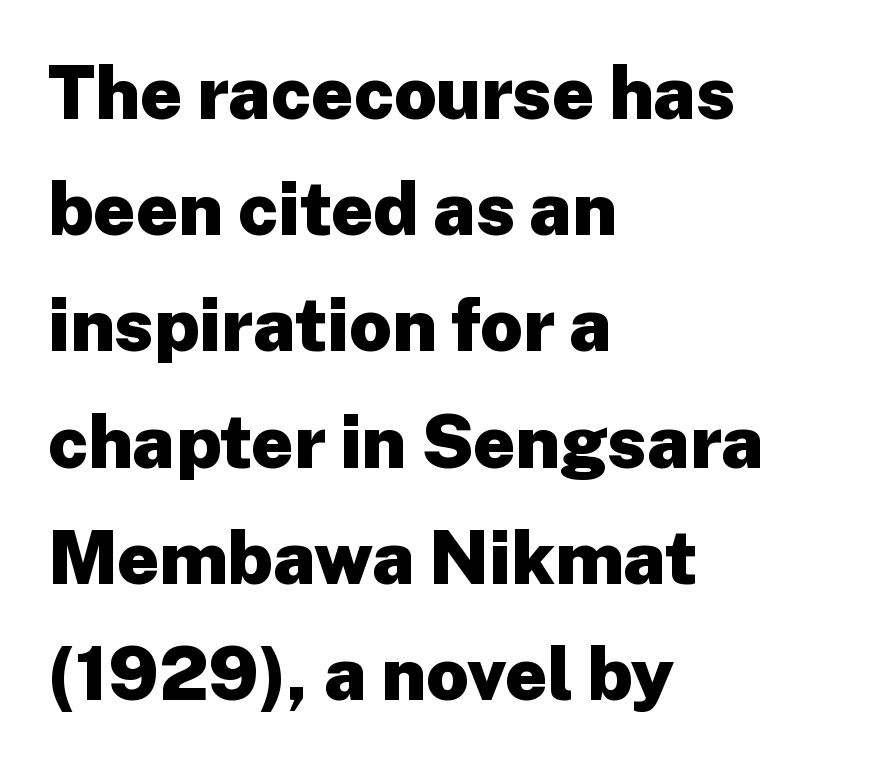
The image shows 74 px heavy sans-serif type, upright; set left-aligned, normal line spacing (1.57x), normal letter spacing, not underlined; low stroke contrast and a medium x-height.
